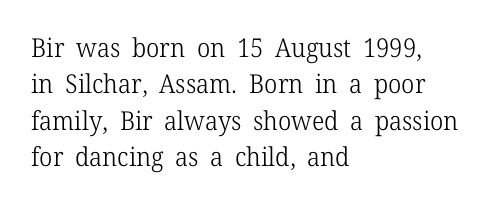
The image shows 26 px text type, upright; set left-aligned, normal line spacing (1.4x), normal letter spacing, not underlined.
